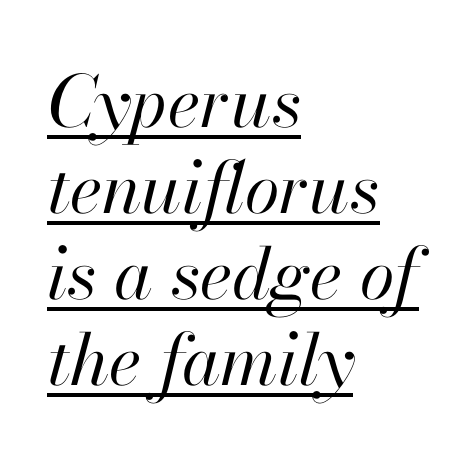
A typographer would call this underscored text. The compositor pushed each line to the left boundary. Spacing verdict: proportional, widths tailored to each character. No chunkiness to these letters — they're not bold.
